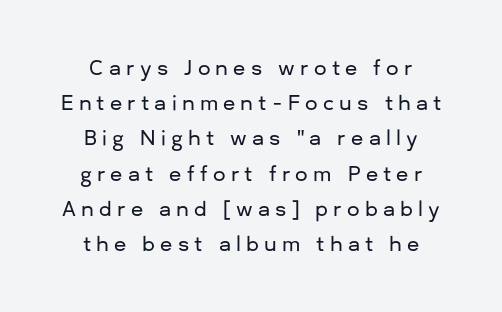
Q: Is the text italic (slanted)? A: No, it is upright.
Q: Is the text underlined? A: No.
Q: Is the spacing between letters normal or unusually wide? A: Unusually wide.
